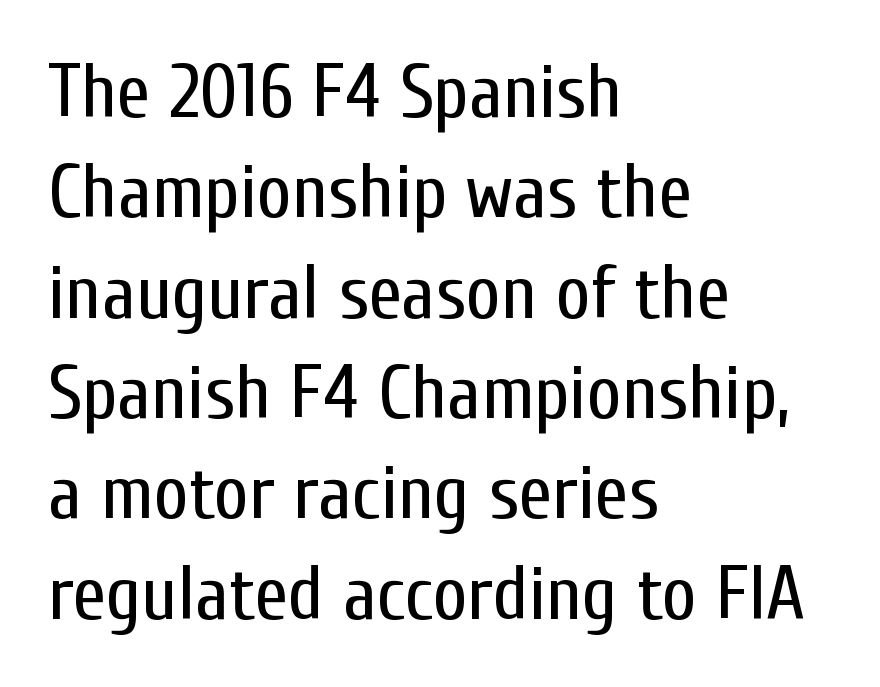
The image shows 76 px regular-weight, condensed sans-serif type, upright; set left-aligned, normal line spacing (1.32x), normal letter spacing, not underlined; low stroke contrast and a medium x-height.
